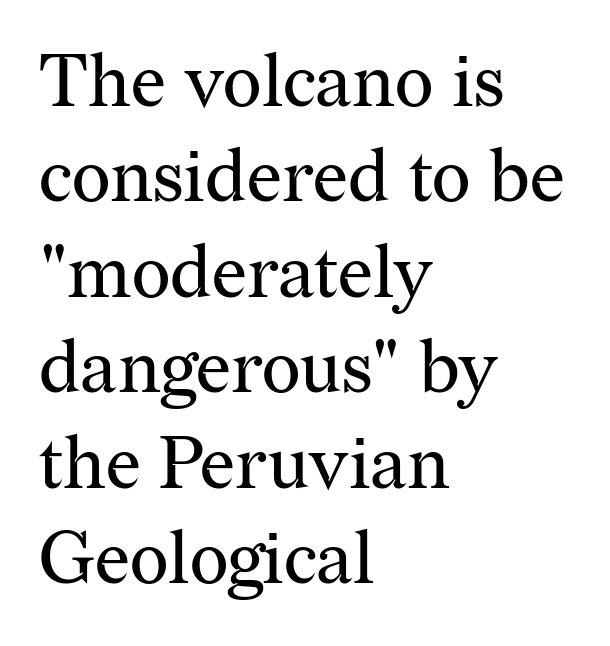
Q: Is the text bold? A: No.
Q: Is the text italic (slanted)? A: No, it is upright.
Q: Is the typeface a serif or a sans-serif typeface? A: Serif.
Q: Is the text underlined? A: No.
Q: How is the paragraph aligned? A: Left-aligned.
Q: Is the spacing between letters normal or unusually wide? A: Normal.
Q: Is the spacing between lines tight, normal or loose? A: Normal.
Q: Width (condensed, normal, or wide)? A: Normal.
Q: Stroke contrast? A: Medium.
Q: x-height? A: Medium.
Q: Monospaced? A: No.
